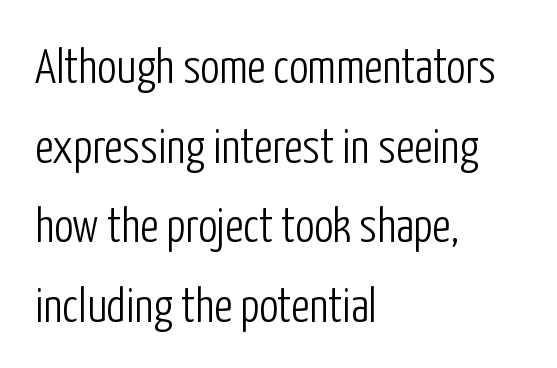
Q: Is the text bold? A: No.
Q: Is the text italic (slanted)? A: No, it is upright.
Q: Is the typeface a serif or a sans-serif typeface? A: Sans-serif.
Q: Is the text underlined? A: No.
Q: How is the paragraph aligned? A: Left-aligned.
Q: Is the spacing between letters normal or unusually wide? A: Normal.
Q: Is the spacing between lines tight, normal or loose? A: Normal.
Q: Width (condensed, normal, or wide)? A: Condensed.
Q: Stroke contrast? A: Low.
Q: x-height? A: Medium.
Q: Monospaced? A: No.
